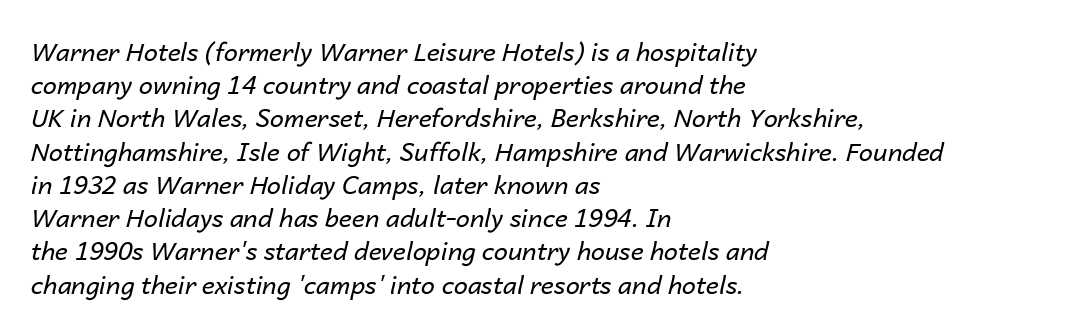
The image shows 25 px text type, italic (leaning right); set left-aligned, normal line spacing (1.33x), normal letter spacing, not underlined.
